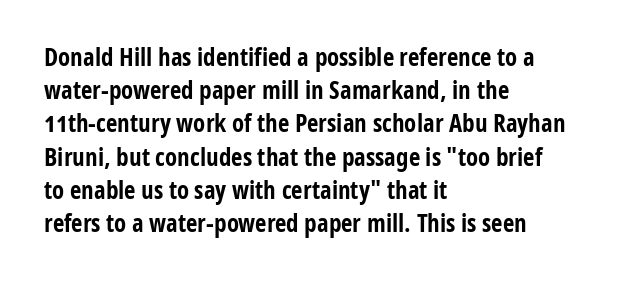
One-word summary of the alignment: left. Compared with an ordinary text face, these strokes are far heavier — a full bold. Interline gaps are of average width in this sample. Letter spacing: default. The baseline area is clear. The letters stand upright; this is a roman face.
